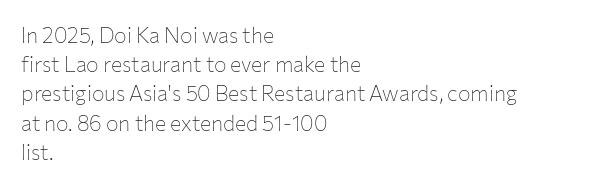
The image shows 21 px text type, upright; set left-aligned, normal line spacing (1.39x), normal letter spacing, not underlined.
